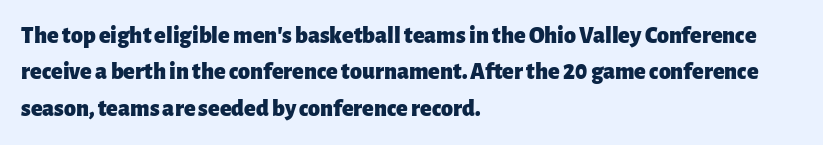
Q: Is the text bold? A: Yes.
Q: Is the text italic (slanted)? A: No, it is upright.
Q: Is the text underlined? A: No.
Q: How is the paragraph aligned? A: Left-aligned.
Q: Is the spacing between letters normal or unusually wide? A: Normal.
Q: Is the spacing between lines tight, normal or loose? A: Normal.
